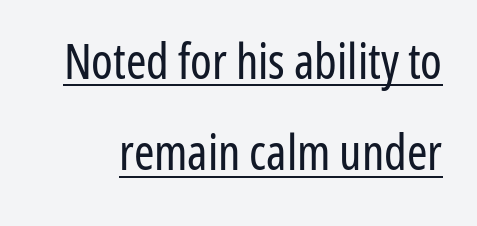
In terms of letterform style, serifs are entirely absent. Weight: not bold — regular or lighter. This rendering features underlined lettering. Standard letterfit; no display-style spreading of the glyphs.
